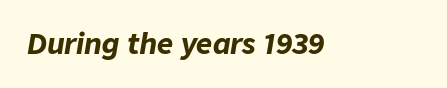
The image shows 28 px bold type, italic (leaning right); set normal letter spacing, not underlined; low stroke contrast and a medium x-height.
